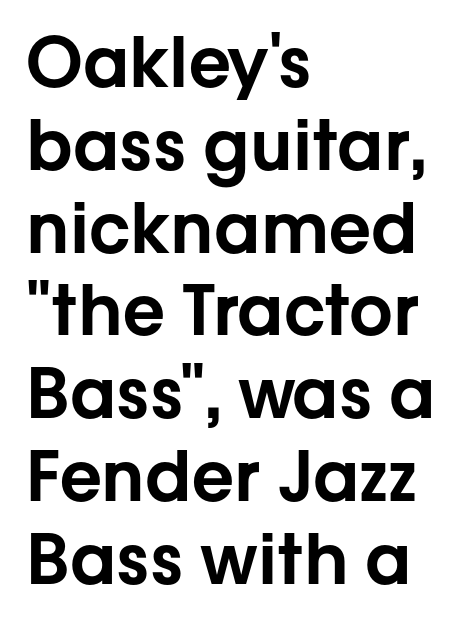
Underlining? Definitely not there. Characters follow at the spacing the type designer built in. Upright lettering throughout. The rendering shows plain stroke endings on the letterforms — a sans-serif design. Every row of glyphs begins at an identical x-position on the left. You could not count columns in this text — the font is proportionally spaced.
